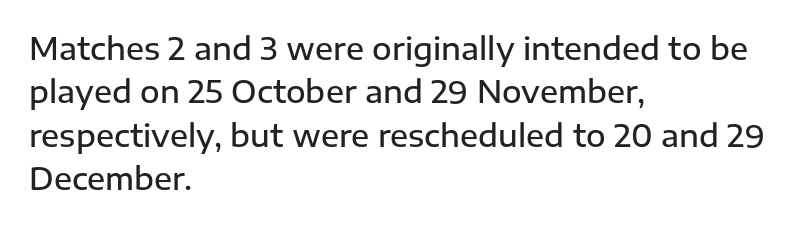
Q: Is the text bold? A: Semi-bold.
Q: Is the text italic (slanted)? A: No, it is upright.
Q: Is the typeface a serif or a sans-serif typeface? A: Sans-serif.
Q: Is the text underlined? A: No.
Q: How is the paragraph aligned? A: Left-aligned.
Q: Is the spacing between letters normal or unusually wide? A: Normal.
Q: Is the spacing between lines tight, normal or loose? A: Normal.
Q: Width (condensed, normal, or wide)? A: Normal.
Q: Stroke contrast? A: Low.
Q: x-height? A: Medium.
Q: Monospaced? A: No.
